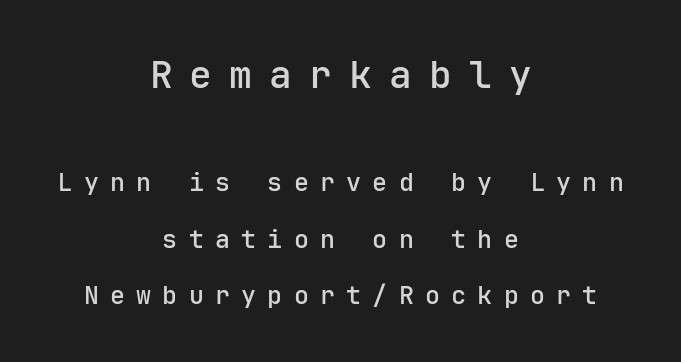
The image shows 38 px sans-serif type, upright, monospaced; set centered, loose line spacing (2.26x), unusually wide letter spacing (+0.45 em), not underlined; the first (top) block is 1.52x larger; low stroke contrast and a medium x-height.
